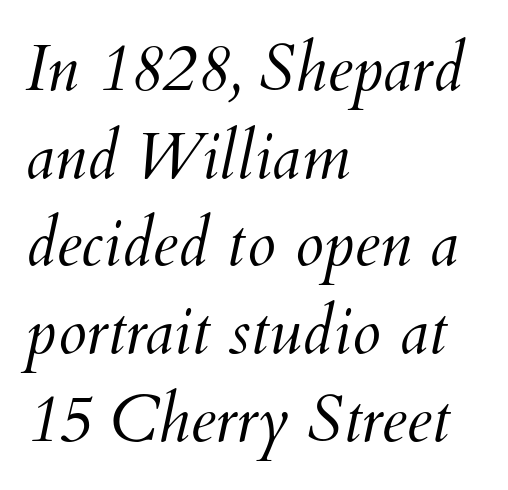
{"italic": "yes", "lean": "right", "slant_degrees": 12, "bold": "no", "weight": "light", "width": "normal", "stroke_contrast": "medium", "x_height": "small", "monospaced": "no", "underline": "no", "align": "left", "line_spacing": "normal", "line_spacing_ratio": 1.35, "letter_spacing": "normal", "letter_spacing_em": 0.0, "glyph_px": 65}
